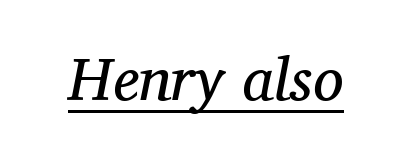
{"serif": "yes", "italic": "yes", "lean": "right", "slant_degrees": 11, "bold": "no", "weight": "regular", "width": "normal", "stroke_contrast": "medium", "x_height": "medium", "monospaced": "no", "underline": "yes", "letter_spacing": "normal", "letter_spacing_em": 0.0, "glyph_px": 61}
